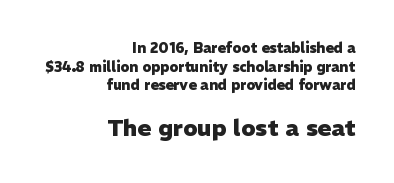
The area under the type is left untouched. A dark, heavy texture on the line: the type is bold. Default kerning and tracking; the words read as compact shapes. Posture: vertical. A normal amount of white space separates one row of letters from the next. These two chunks differ in scale, with the bottom chunk taking the larger measure.
